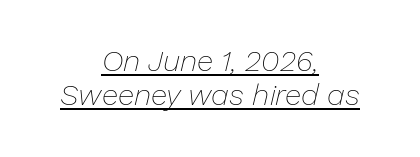
The image shows 30 px thin type, italic (leaning right); set centered, tight line spacing (1.14x), normal letter spacing, underlined; low stroke contrast and a medium x-height.
